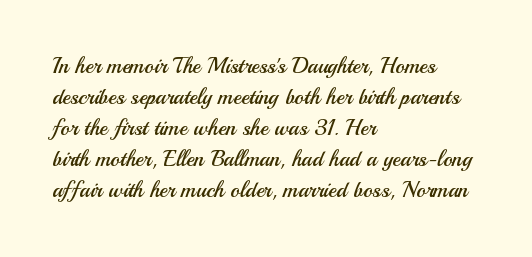
The image shows 22 px text type; set left-aligned, normal line spacing (1.41x), normal letter spacing, not underlined.
